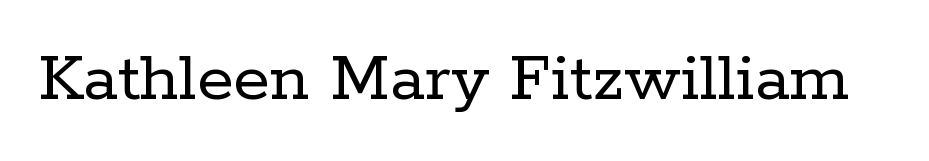
The image shows 74 px regular-weight serif type, upright; set normal letter spacing, not underlined; low stroke contrast and a medium x-height.
